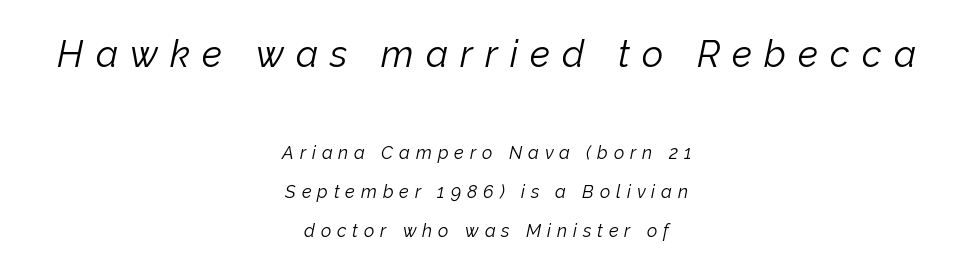
{"italic": "yes", "lean": "right", "slant_degrees": 12, "bold": "no", "weight": "light", "width": "normal", "stroke_contrast": "low", "x_height": "medium", "monospaced": "no", "underline": "no", "align": "center", "line_spacing": "loose", "line_spacing_ratio": 2.17, "letter_spacing": "wide", "letter_spacing_em": 0.33, "larger_block": "first", "size_ratio": 2.06, "glyph_px": 37}
